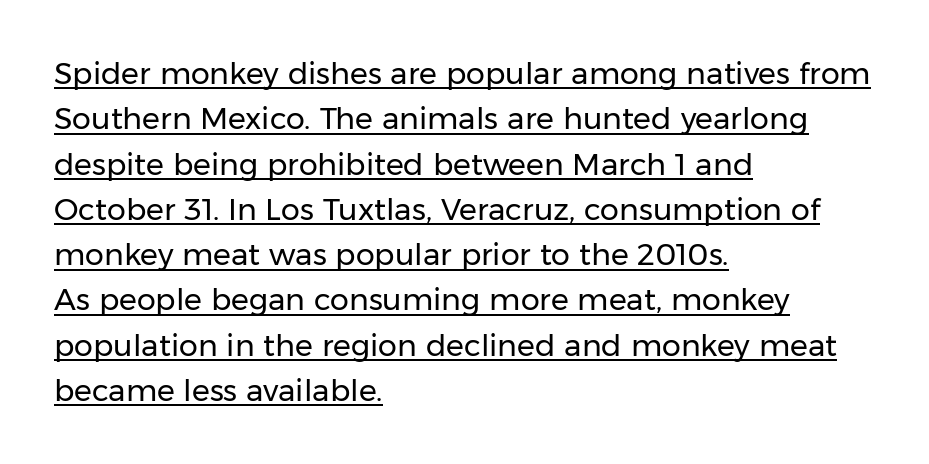
Q: Is the text bold? A: No.
Q: Is the text italic (slanted)? A: No, it is upright.
Q: Is the typeface a serif or a sans-serif typeface? A: Sans-serif.
Q: Is the text underlined? A: Yes.
Q: How is the paragraph aligned? A: Left-aligned.
Q: Is the spacing between letters normal or unusually wide? A: Normal.
Q: Is the spacing between lines tight, normal or loose? A: Normal.
Q: Width (condensed, normal, or wide)? A: Normal.
Q: Stroke contrast? A: Low.
Q: x-height? A: Medium.
Q: Monospaced? A: No.
